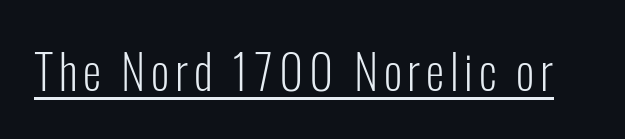
{"serif": "no", "italic": "no", "bold": "no", "weight": "light", "width": "condensed", "stroke_contrast": "low", "x_height": "medium", "monospaced": "no", "underline": "yes", "glyph_px": 47}
